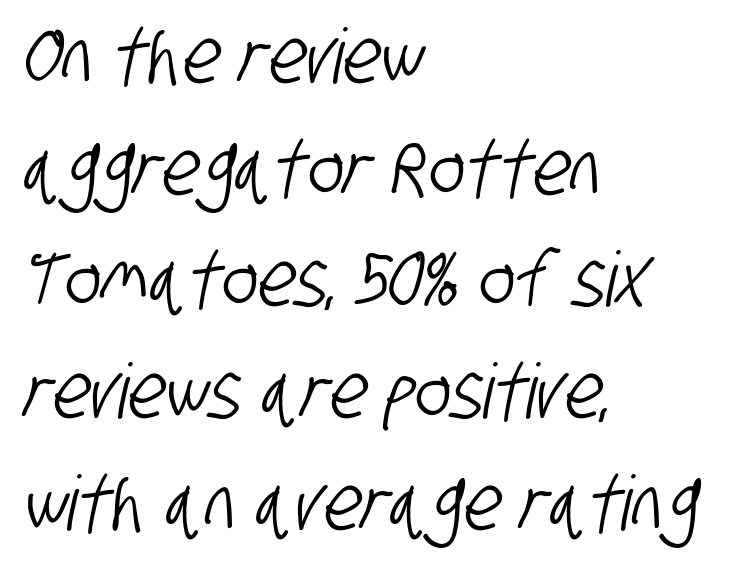
The lines are quadded left. Nobody touched the tracking dial on this one. Each letter keeps its own natural width here, so spacing adapts to shape. The space between consecutive lines is moderate. Check under the words: just untouched page.
